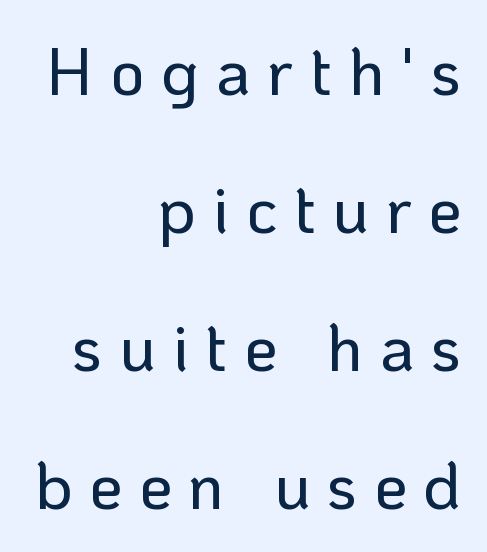
Q: Is the text italic (slanted)? A: No, it is upright.
Q: Is the typeface a serif or a sans-serif typeface? A: Sans-serif.
Q: Is the text underlined? A: No.
Q: How is the paragraph aligned? A: Right-aligned.
Q: Is the spacing between letters normal or unusually wide? A: Unusually wide.
Q: Is the spacing between lines tight, normal or loose? A: Loose.
Q: Width (condensed, normal, or wide)? A: Normal.
Q: Stroke contrast? A: Low.
Q: x-height? A: Medium.
Q: Monospaced? A: No.
